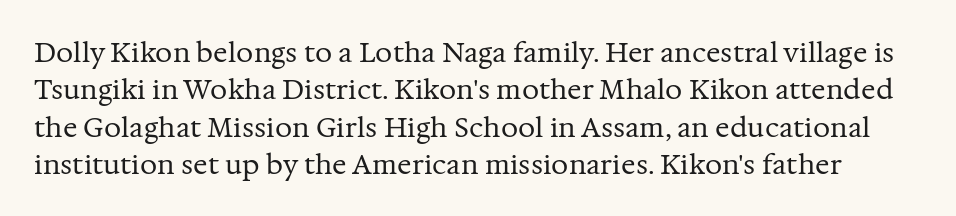
The image shows 27 px text type, upright; set normal line spacing (1.38x), normal letter spacing, not underlined.
